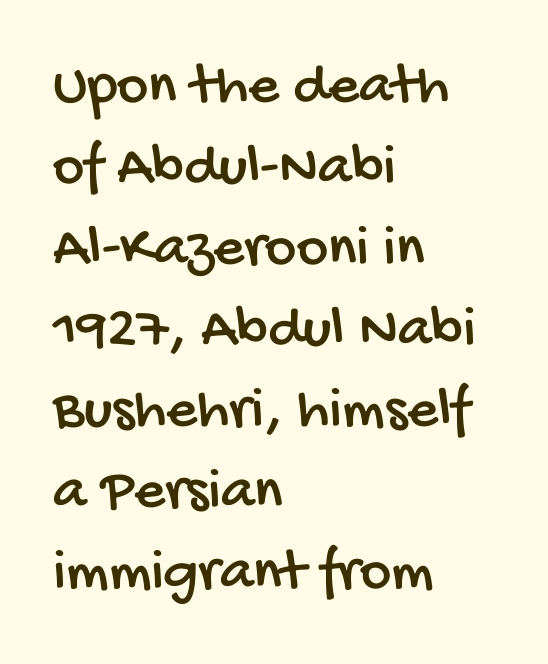
The image shows 60 px condensed sans-serif type; set left-aligned, normal line spacing (1.35x), normal letter spacing, not underlined; low stroke contrast and a large x-height.
